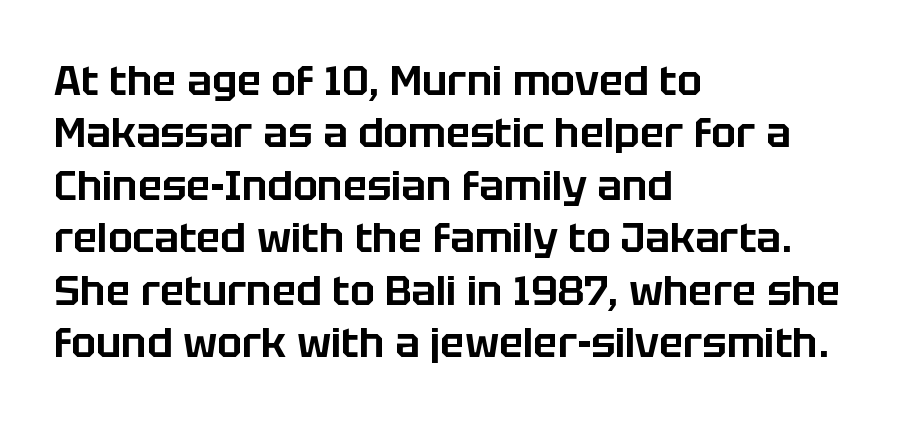
Q: Is the text italic (slanted)? A: No, it is upright.
Q: Is the typeface a serif or a sans-serif typeface? A: Sans-serif.
Q: Is the text underlined? A: No.
Q: How is the paragraph aligned? A: Left-aligned.
Q: Is the spacing between letters normal or unusually wide? A: Normal.
Q: Is the spacing between lines tight, normal or loose? A: Normal.
Q: Width (condensed, normal, or wide)? A: Normal.
Q: Stroke contrast? A: Low.
Q: x-height? A: Large.
Q: Monospaced? A: No.
